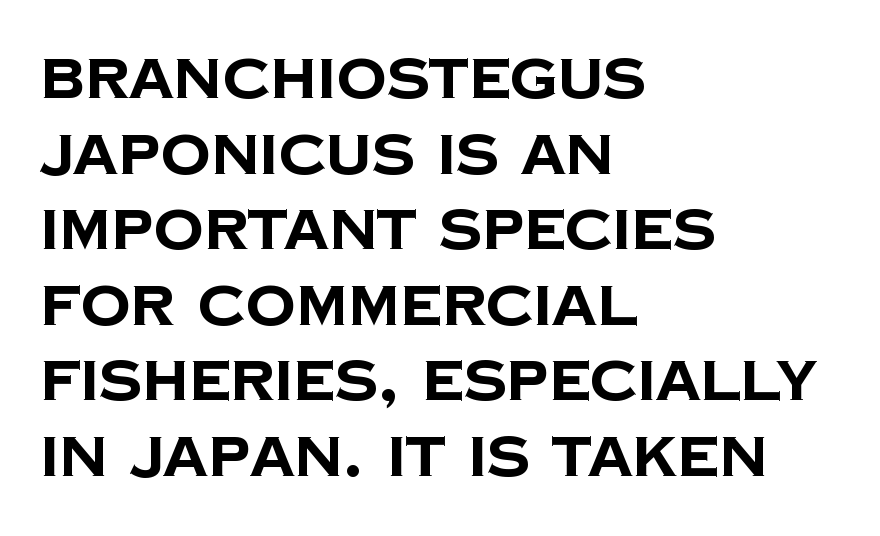
The image shows 56 px bold sans-serif type; set left-aligned, normal line spacing (1.35x), normal letter spacing, not underlined; low stroke contrast and a large x-height.
